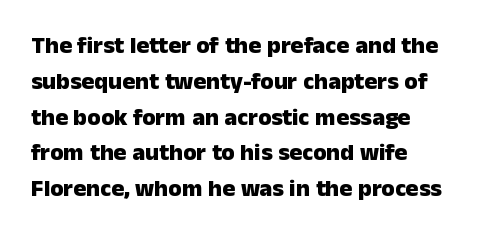
Italic: no, the glyphs are upright roman. Reading down the column, the eye jumps a familiar distance to each next line. Each row of text sits above clean, open space. Chunky letters — that's bold for sure.
